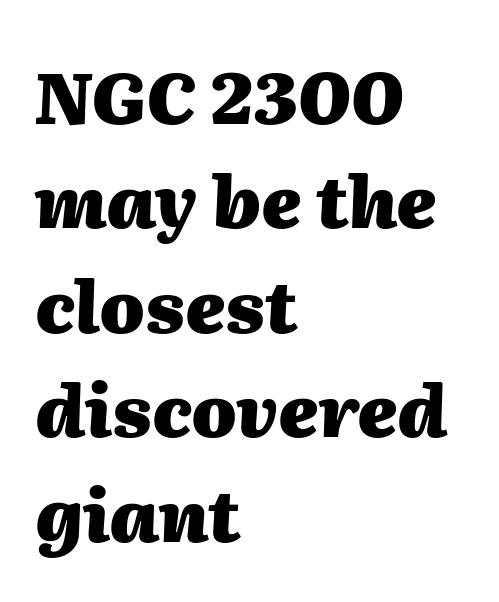
Q: Is the text bold? A: Yes.
Q: Is the text italic (slanted)? A: Yes, it leans right by about 2 degrees.
Q: Is the text underlined? A: No.
Q: How is the paragraph aligned? A: Left-aligned.
Q: Is the spacing between letters normal or unusually wide? A: Normal.
Q: Is the spacing between lines tight, normal or loose? A: Normal.
Q: Width (condensed, normal, or wide)? A: Normal.
Q: Stroke contrast? A: Medium.
Q: x-height? A: Medium.
Q: Monospaced? A: No.
